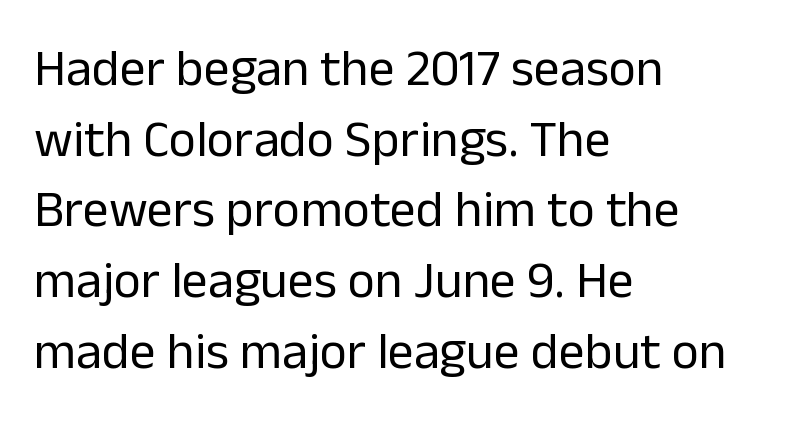
A typesetter would mark this as roman, not italic. Compared with a centered layout, this one pins lines to the left instead. Has an underline been added? It has not. Inter-character spacing is left at the font's built-in metrics.
